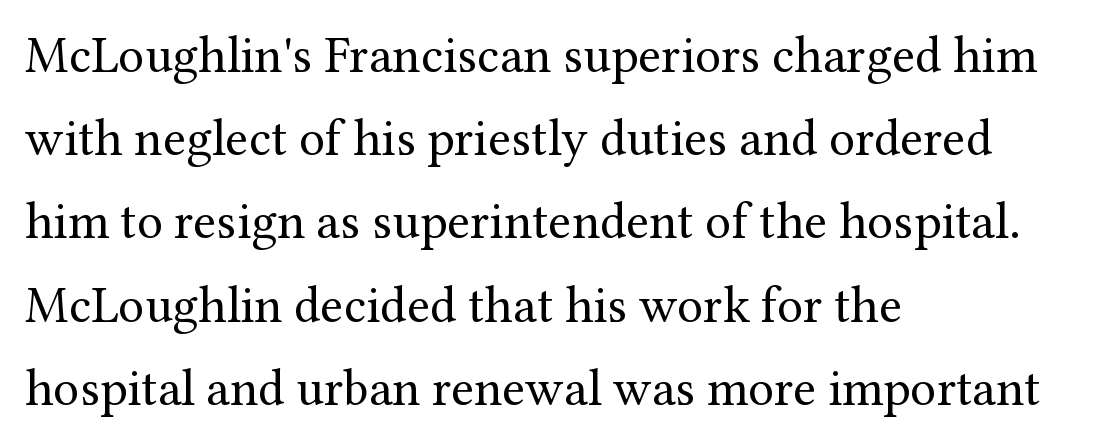
{"serif": "yes", "italic": "no", "bold": "no", "weight": "regular", "width": "normal", "stroke_contrast": "medium", "x_height": "medium", "monospaced": "no", "underline": "no", "align": "left", "line_spacing": "normal", "line_spacing_ratio": 1.6, "letter_spacing": "normal", "letter_spacing_em": 0.0, "glyph_px": 52}
